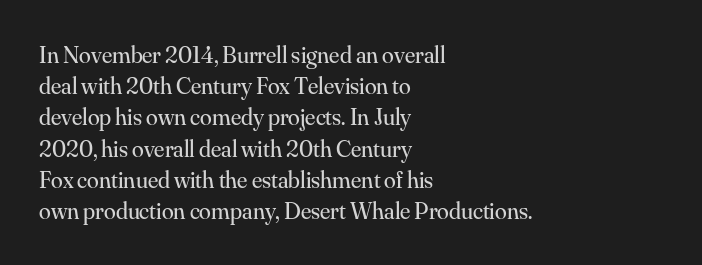
Q: Is the text bold? A: No.
Q: Is the text italic (slanted)? A: No, it is upright.
Q: Is the text underlined? A: No.
Q: How is the paragraph aligned? A: Left-aligned.
Q: Is the spacing between letters normal or unusually wide? A: Normal.
Q: Is the spacing between lines tight, normal or loose? A: Normal.
